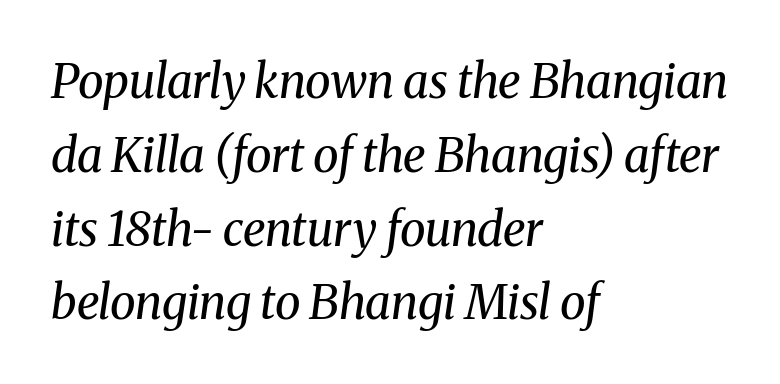
Q: Is the text bold? A: No.
Q: Is the text italic (slanted)? A: Yes, it leans right by about 8 degrees.
Q: Is the typeface a serif or a sans-serif typeface? A: Serif.
Q: Is the text underlined? A: No.
Q: How is the paragraph aligned? A: Left-aligned.
Q: Is the spacing between letters normal or unusually wide? A: Normal.
Q: Is the spacing between lines tight, normal or loose? A: Normal.
Q: Width (condensed, normal, or wide)? A: Normal.
Q: Stroke contrast? A: Medium.
Q: x-height? A: Medium.
Q: Monospaced? A: No.
